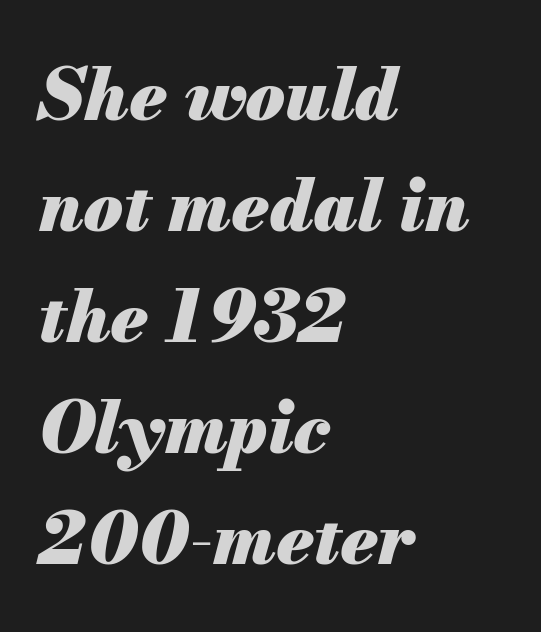
The image shows 72 px heavy type, italic (leaning right); set left-aligned, normal line spacing (1.54x), normal letter spacing, not underlined; medium stroke contrast and a small x-height.
